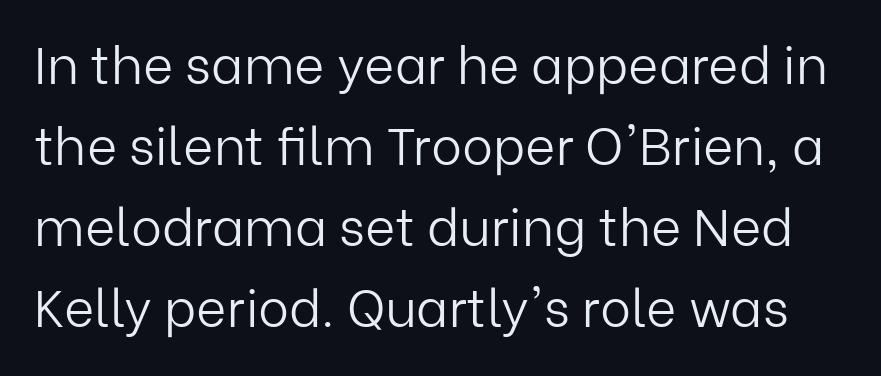
The image shows 52 px light sans-serif type, upright; set normal line spacing (1.56x), normal letter spacing, not underlined; low stroke contrast and a medium x-height.
